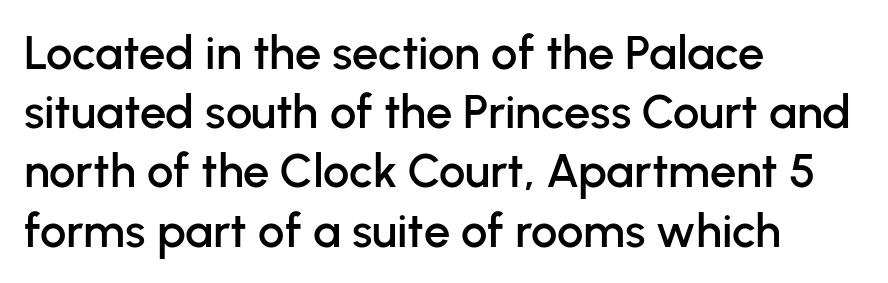
A roman cut, with each character standing at attention. A clean baseline with only descenders dipping below it. Note: no serifs on the glyphs. Which margin do the lines hug? The left one — the right edge is uneven. These lines keep a tight, regular rhythm from letter to letter. The rendering uses natural spacing where letterforms have individual widths.
